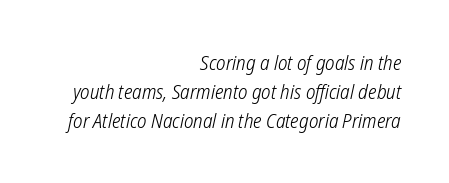
The image shows 20 px text type; set right-aligned, normal line spacing (1.46x), normal letter spacing, not underlined.
